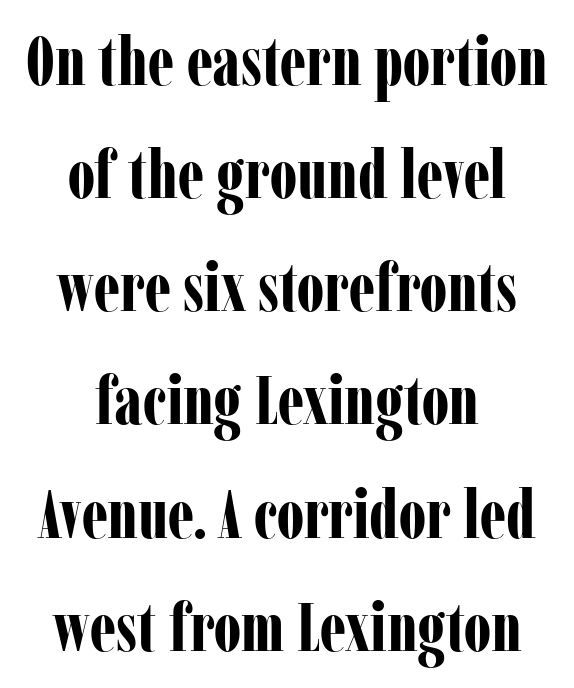
{"serif": "yes", "italic": "no", "bold": "yes", "weight": "bold", "width": "condensed", "stroke_contrast": "low", "x_height": "medium", "monospaced": "no", "underline": "no", "align": "center", "line_spacing": "normal", "line_spacing_ratio": 1.64, "letter_spacing": "normal", "letter_spacing_em": 0.0, "glyph_px": 69}
